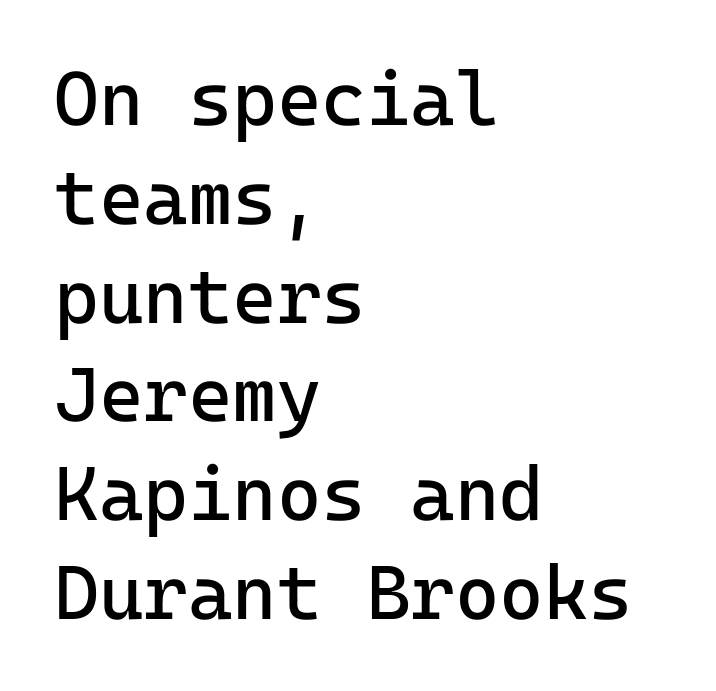
Q: Is the text bold? A: No.
Q: Is the text italic (slanted)? A: No, it is upright.
Q: Is the typeface a serif or a sans-serif typeface? A: Sans-serif.
Q: Is the text underlined? A: No.
Q: How is the paragraph aligned? A: Left-aligned.
Q: Is the spacing between letters normal or unusually wide? A: Normal.
Q: Is the spacing between lines tight, normal or loose? A: Normal.
Q: Width (condensed, normal, or wide)? A: Normal.
Q: Stroke contrast? A: Low.
Q: x-height? A: Medium.
Q: Monospaced? A: Yes.
